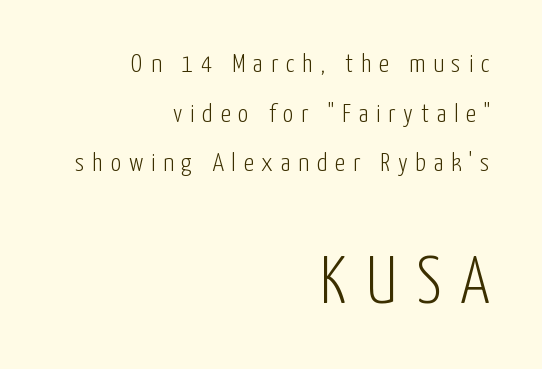
Q: Is the text bold? A: No.
Q: Is the text italic (slanted)? A: No, it is upright.
Q: Is the typeface a serif or a sans-serif typeface? A: Sans-serif.
Q: Is the text underlined? A: No.
Q: How is the paragraph aligned? A: Right-aligned.
Q: Is the spacing between letters normal or unusually wide? A: Unusually wide.
Q: Is the spacing between lines tight, normal or loose? A: Loose.
Q: Which block of text is set in a larger size, the first (top) or the second (bottom)? A: The second (bottom) one.
Q: Width (condensed, normal, or wide)? A: Condensed.
Q: Stroke contrast? A: Low.
Q: x-height? A: Medium.
Q: Monospaced? A: No.
